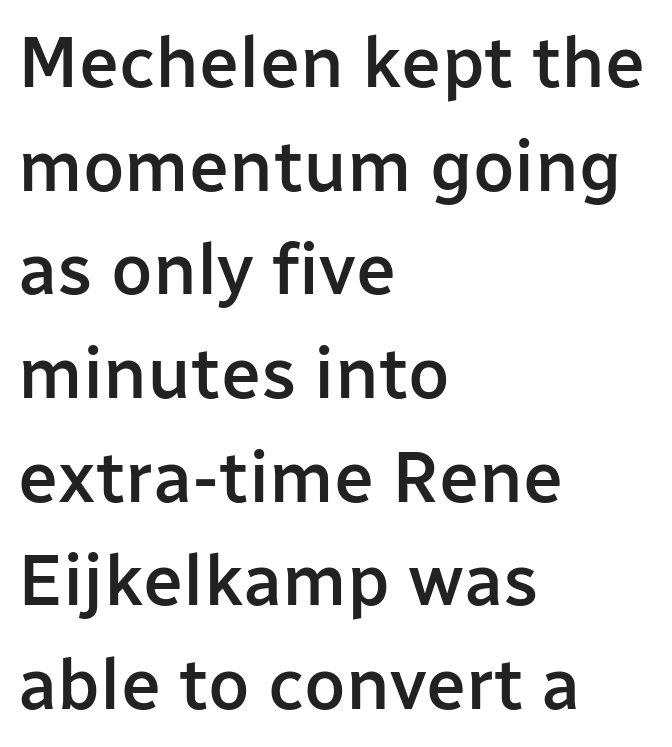
A roman cut, with each character standing at attention. A classic flush-left, rag-right setting is used for this passage. Typographic density is moderately raised because the face is semibold. The type is set solid horizontally, with unmodified tracking.
